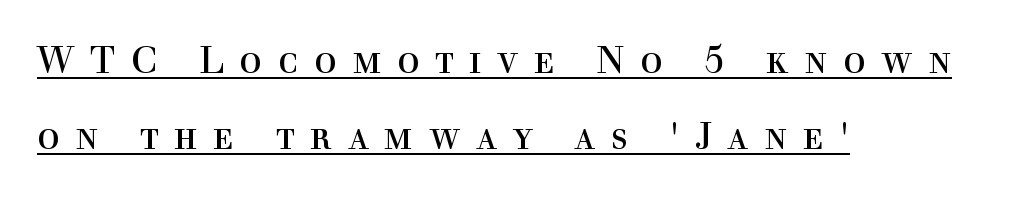
Q: Is the text bold? A: No.
Q: Is the text italic (slanted)? A: No, it is upright.
Q: Is the typeface a serif or a sans-serif typeface? A: Serif.
Q: Is the text underlined? A: Yes.
Q: How is the paragraph aligned? A: Left-aligned.
Q: Is the spacing between letters normal or unusually wide? A: Unusually wide.
Q: Is the spacing between lines tight, normal or loose? A: Loose.
Q: Width (condensed, normal, or wide)? A: Normal.
Q: x-height? A: Medium.
Q: Monospaced? A: No.
